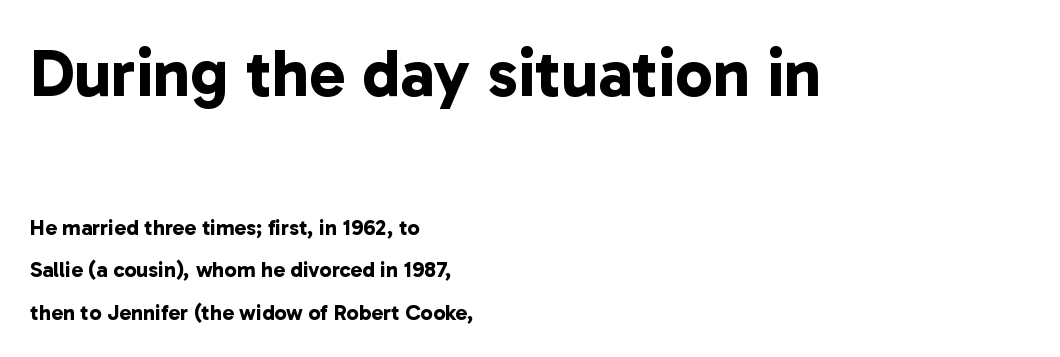
To sum up the face: it is a sans, with no serifs. Do the characters align in a grid? No, the font is proportional. Line starts are locked; line ends wander. Caption: standard tracking, unaltered.
